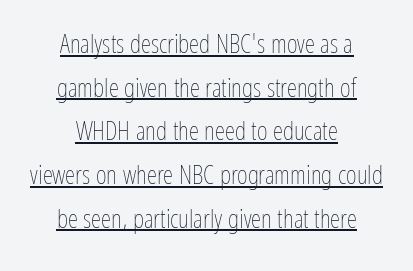
Q: Is the text bold? A: No.
Q: Is the text italic (slanted)? A: No, it is upright.
Q: Is the text underlined? A: Yes.
Q: How is the paragraph aligned? A: Centered.
Q: Is the spacing between letters normal or unusually wide? A: Normal.
Q: Is the spacing between lines tight, normal or loose? A: Normal.
